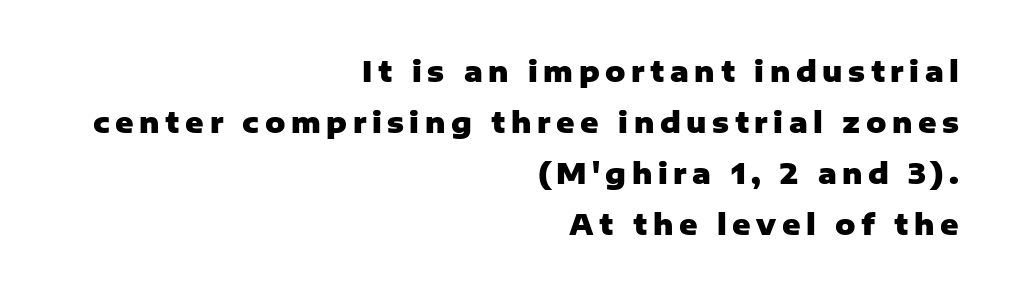
Underlining? Definitely not there. The face used here is rendered with a markedly widened letterfit. Italic? Not at all — the glyphs are vertical. Do the characters align in a grid? No, the font is proportional. The characters display no serif detailing; their extremities are plain. Emphasis by weight is at full strength: bold.
